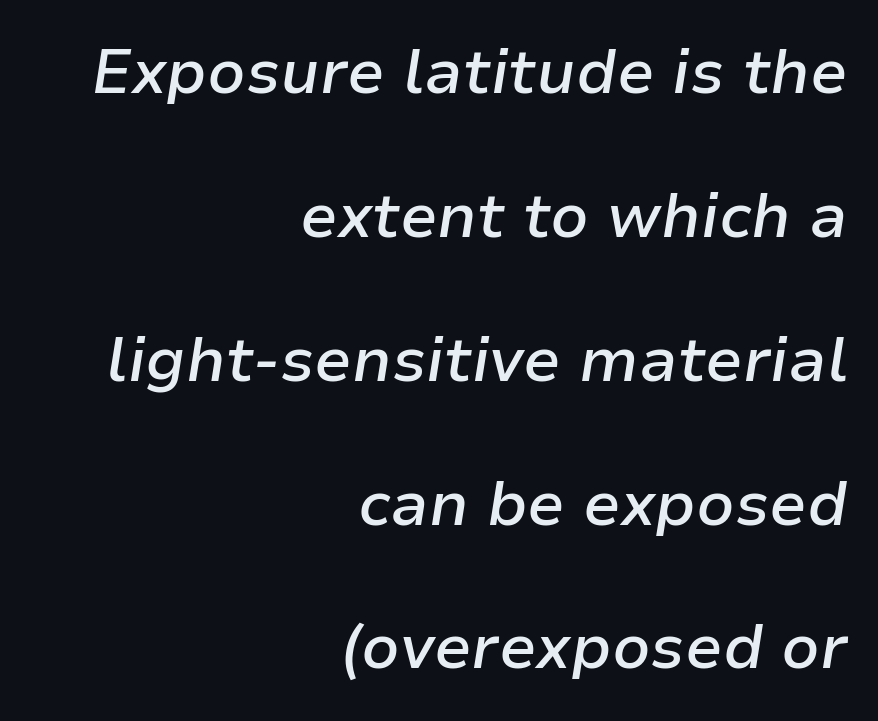
{"italic": "yes", "lean": "right", "slant_degrees": 9, "bold": "semi", "weight": "semibold", "width": "normal", "stroke_contrast": "low", "x_height": "medium", "monospaced": "no", "underline": "no", "align": "right", "line_spacing": "loose", "line_spacing_ratio": 2.32, "letter_spacing": "normal", "letter_spacing_em": 0.0, "glyph_px": 62}
